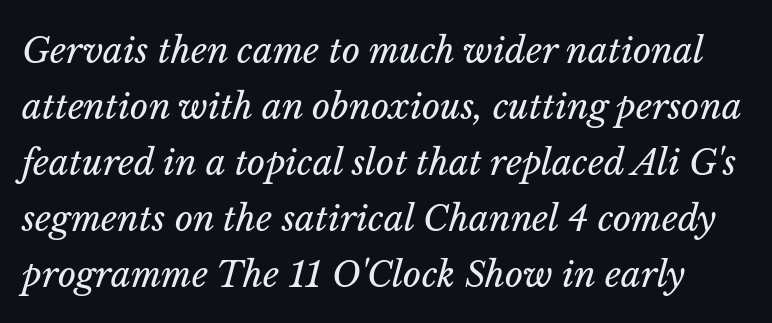
The image shows 35 px regular-weight type, italic (leaning right); set normal line spacing (1.6x), normal letter spacing, not underlined; low stroke contrast and a medium x-height.
